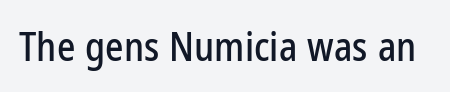
The horizontal fit of the characters is conventional and even. Here the designer chose a conventional face with non-uniform glyph widths. The string is rendered with underlining switched off. This sample uses a sans-serif face.
